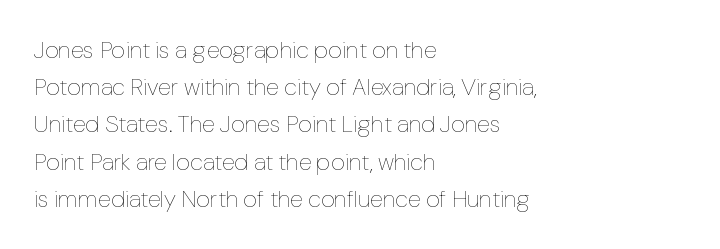
The image shows 24 px text type, upright; set left-aligned, normal line spacing (1.55x), normal letter spacing, not underlined.
